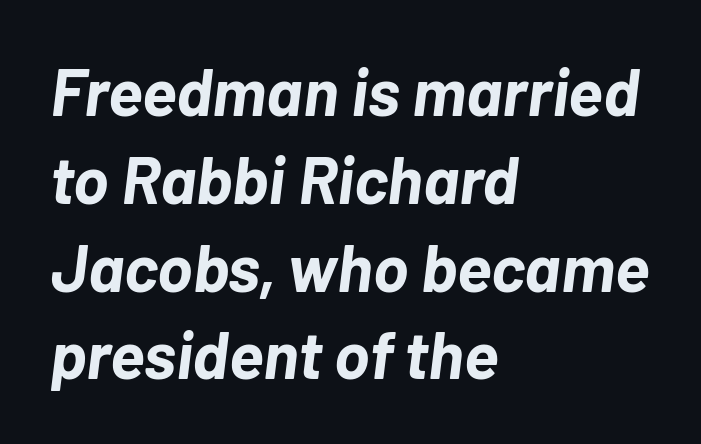
The image shows 66 px bold type, italic (leaning right); set left-aligned, normal line spacing (1.33x), normal letter spacing, not underlined; low stroke contrast and a medium x-height.
